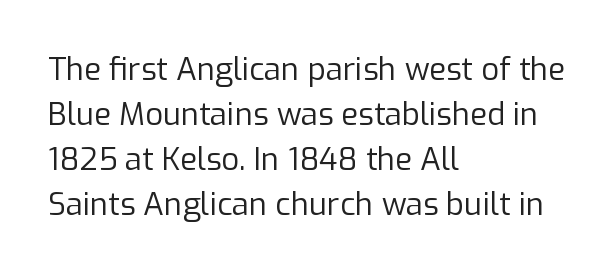
Q: Is the text bold? A: No.
Q: Is the text italic (slanted)? A: No, it is upright.
Q: Is the typeface a serif or a sans-serif typeface? A: Sans-serif.
Q: Is the text underlined? A: No.
Q: How is the paragraph aligned? A: Left-aligned.
Q: Is the spacing between letters normal or unusually wide? A: Normal.
Q: Is the spacing between lines tight, normal or loose? A: Normal.
Q: Width (condensed, normal, or wide)? A: Normal.
Q: Stroke contrast? A: Low.
Q: x-height? A: Medium.
Q: Monospaced? A: No.
